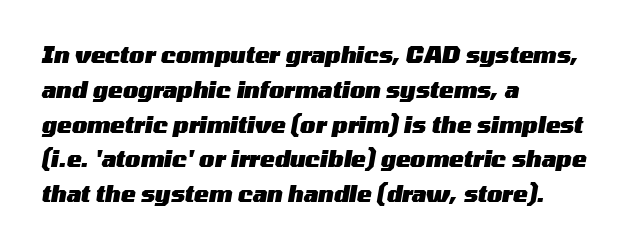
Heavy-handed strokes throughout: this text is bold. The text carries the slant typical of an italic or oblique font. Each new line begins a customary step beneath the previous one. The strip under each line holds only bare page. The paragraph has a hard left edge and a soft right edge.
